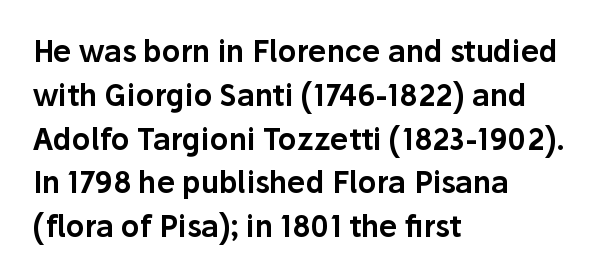
{"serif": "no", "italic": "no", "width": "normal", "stroke_contrast": "low", "x_height": "medium", "monospaced": "no", "underline": "no", "align": "left", "line_spacing": "normal", "line_spacing_ratio": 1.51, "letter_spacing": "normal", "letter_spacing_em": 0.0, "glyph_px": 29}
